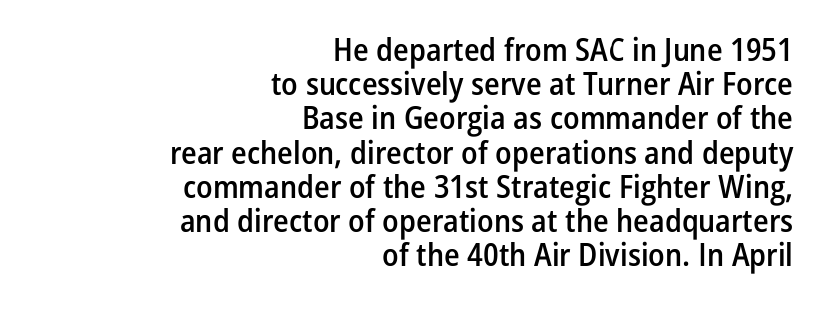
{"serif": "no", "italic": "no", "bold": "semi", "weight": "semibold", "width": "condensed", "stroke_contrast": "low", "x_height": "medium", "monospaced": "no", "underline": "no", "align": "right", "line_spacing": "tight", "line_spacing_ratio": 1.07, "letter_spacing": "normal", "letter_spacing_em": 0.0, "glyph_px": 32}
